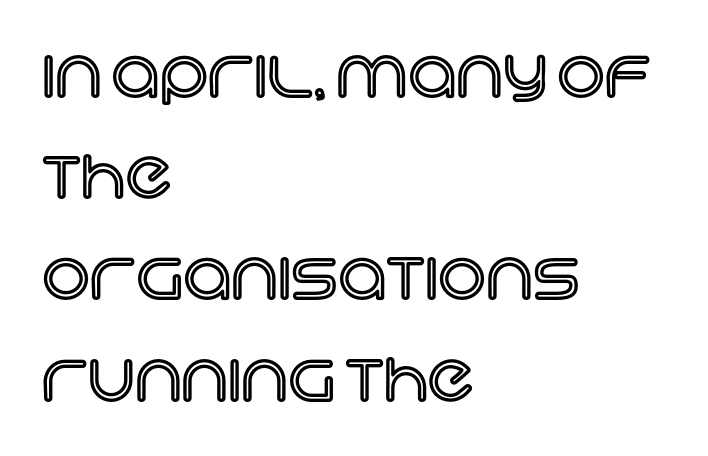
{"italic": "no", "width": "normal", "x_height": "large", "monospaced": "no", "underline": "no", "align": "left", "line_spacing": "normal", "line_spacing_ratio": 1.51, "letter_spacing": "normal", "letter_spacing_em": 0.0, "glyph_px": 67}
